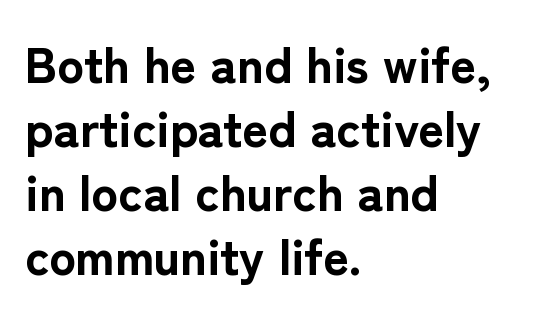
Q: Is the text bold? A: Yes.
Q: Is the text italic (slanted)? A: No, it is upright.
Q: Is the typeface a serif or a sans-serif typeface? A: Sans-serif.
Q: Is the text underlined? A: No.
Q: How is the paragraph aligned? A: Left-aligned.
Q: Is the spacing between letters normal or unusually wide? A: Normal.
Q: Is the spacing between lines tight, normal or loose? A: Normal.
Q: Width (condensed, normal, or wide)? A: Normal.
Q: Stroke contrast? A: Low.
Q: x-height? A: Medium.
Q: Monospaced? A: No.
